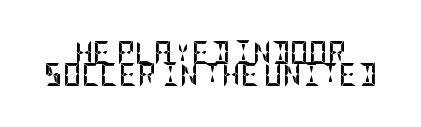
The image shows 23 px bold type, upright; set centered, tight line spacing (0.95x), normal letter spacing, not underlined.
